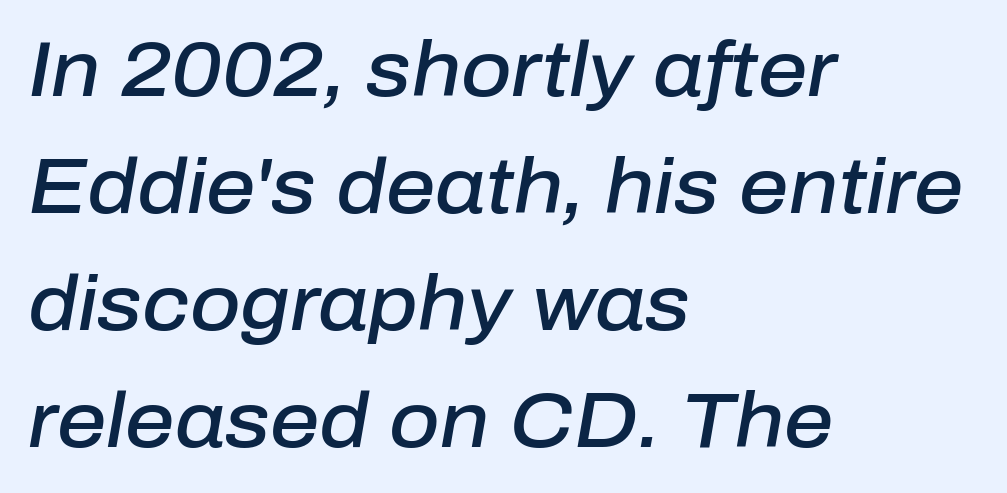
Is this a fixed-width face? No — the glyphs have proportional, varying widths. The specimen reads as italic at a glance. The rag falls on the right side of this text block. In terms of leading, this rendering sits right in the middle.
